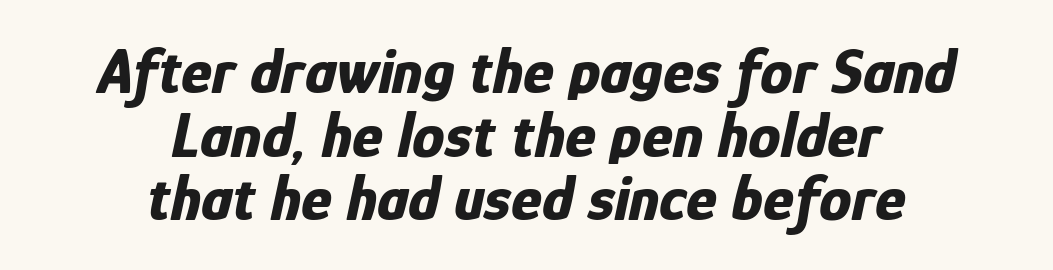
The image shows 65 px bold, condensed type, italic (leaning right); set centered, tight line spacing (0.98x), normal letter spacing, not underlined; low stroke contrast and a medium x-height.
